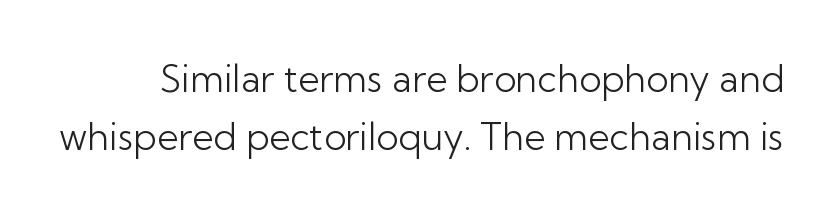
Q: Is the text bold? A: No.
Q: Is the text italic (slanted)? A: No, it is upright.
Q: Is the typeface a serif or a sans-serif typeface? A: Sans-serif.
Q: Is the text underlined? A: No.
Q: Is the spacing between letters normal or unusually wide? A: Normal.
Q: Is the spacing between lines tight, normal or loose? A: Normal.
Q: Width (condensed, normal, or wide)? A: Normal.
Q: Stroke contrast? A: Low.
Q: x-height? A: Medium.
Q: Monospaced? A: No.
